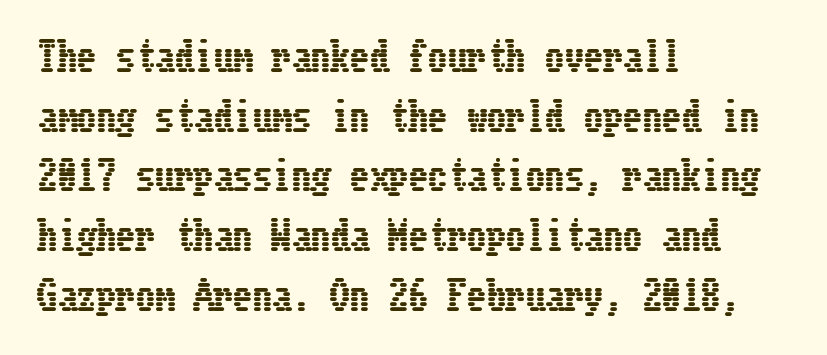
{"italic": "no", "width": "condensed", "stroke_contrast": "low", "x_height": "medium", "underline": "no", "align": "left", "line_spacing": "normal", "line_spacing_ratio": 1.53, "letter_spacing": "normal", "letter_spacing_em": 0.0, "glyph_px": 39}
